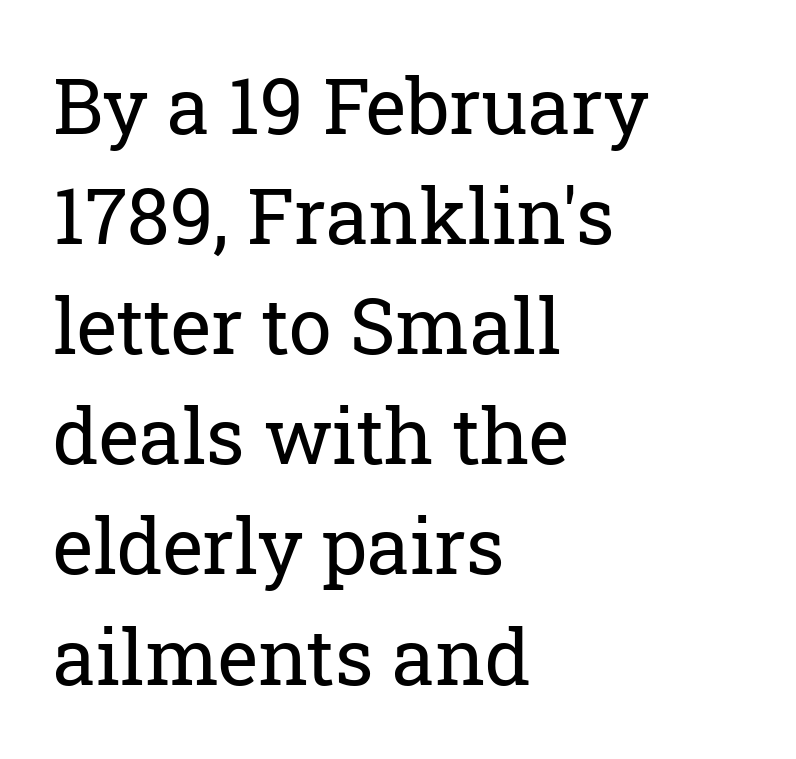
The image shows 77 px regular-weight serif type, upright; set left-aligned, normal line spacing (1.43x), normal letter spacing, not underlined; low stroke contrast and a medium x-height.
